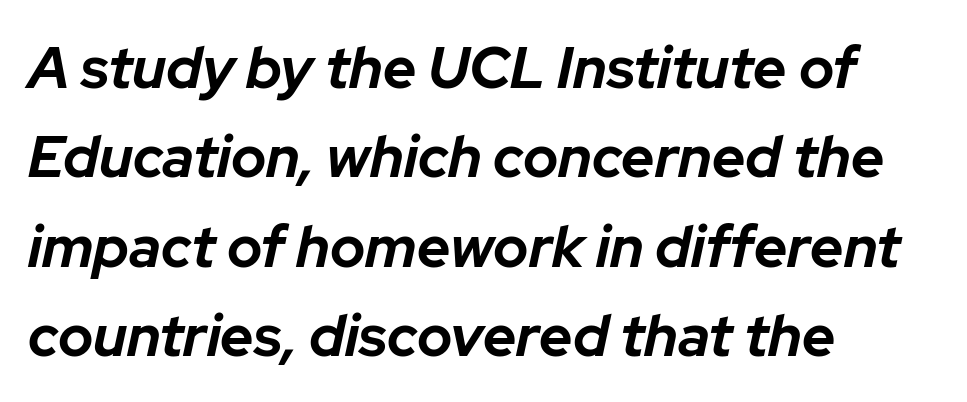
{"italic": "yes", "lean": "right", "slant_degrees": 12, "bold": "yes", "weight": "bold", "width": "normal", "stroke_contrast": "low", "x_height": "medium", "monospaced": "no", "underline": "no", "align": "left", "line_spacing": "normal", "line_spacing_ratio": 1.54, "letter_spacing": "normal", "letter_spacing_em": 0.0, "glyph_px": 58}
